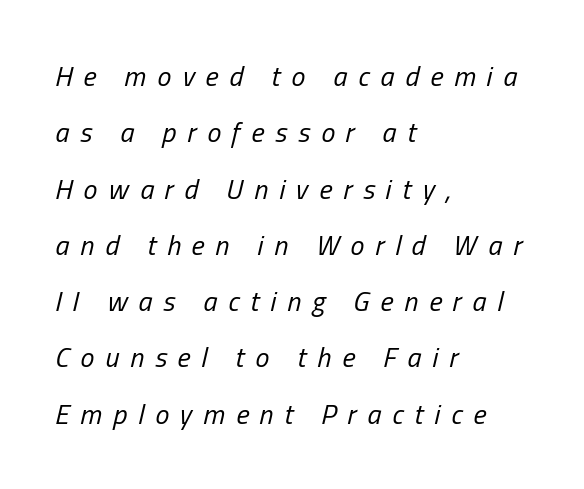
The typesetter chose a ragged-right arrangement here. The specimen reads as italic at a glance. Ink coverage per letter is moderate at most. Do the characters align in a grid? No, the font is proportional.
